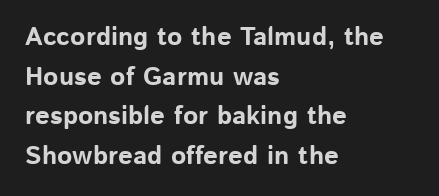
{"italic": "no", "bold": "yes", "underline": "no", "align": "left", "line_spacing": "normal", "line_spacing_ratio": 1.52, "letter_spacing": "normal", "letter_spacing_em": 0.0, "glyph_px": 26}
